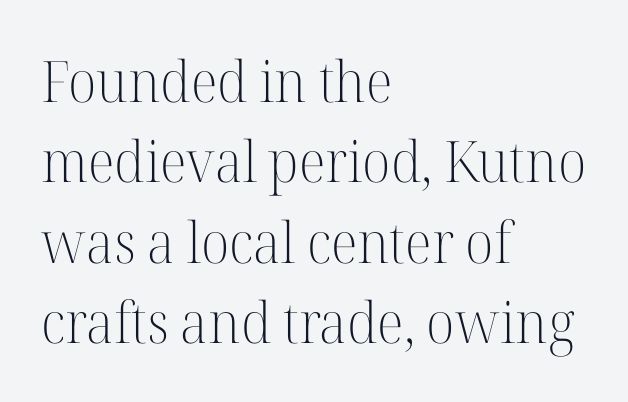
The image shows 57 px light serif type, upright; set left-aligned, normal line spacing (1.41x), normal letter spacing, not underlined; high stroke contrast and a medium x-height.
